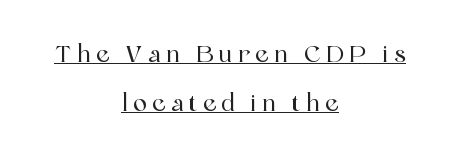
The image shows 23 px text type, upright; set centered, loose line spacing (2.14x), unusually wide letter spacing (+0.24 em), underlined.
